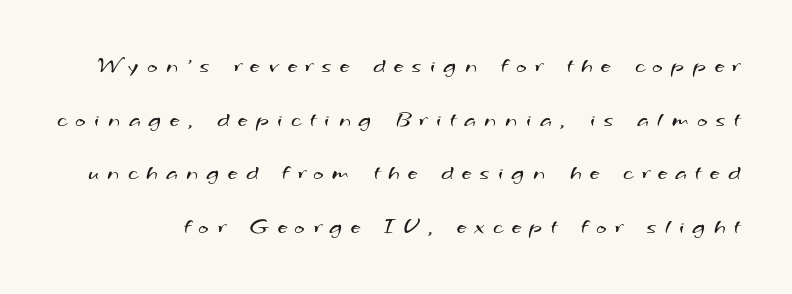
Rule under the text: the space is simply empty. The typesetting does not lean heavy: it is not bold. Does extra space separate the letters? Yes, quite a lot of it. Notice the wide empty band between every row — that's loose leading.
